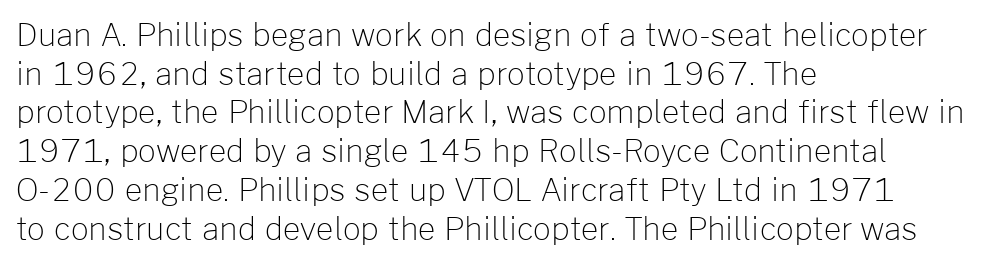
The image shows 31 px light sans-serif type, upright; set left-aligned, normal line spacing (1.25x), normal letter spacing, not underlined; low stroke contrast and a medium x-height.
